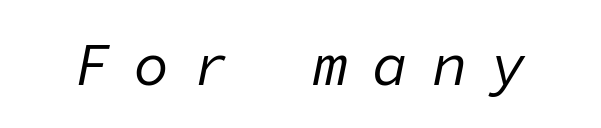
The image shows 59 px regular-weight type, italic (leaning right), monospaced; set unusually wide letter spacing (+0.41 em), not underlined; low stroke contrast and a medium x-height.
